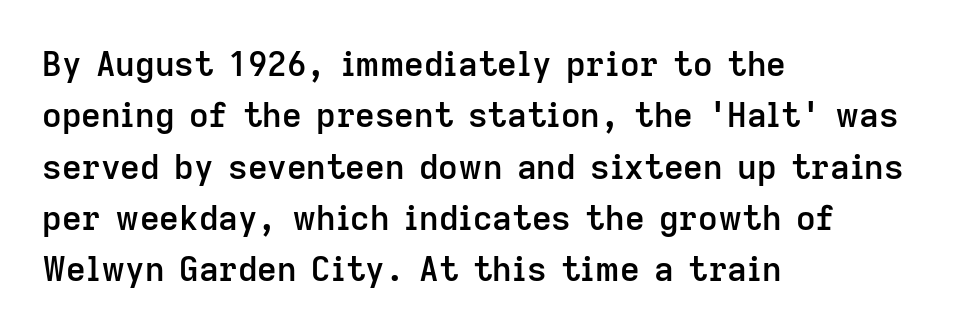
Q: Is the text bold? A: Semi-bold.
Q: Is the text italic (slanted)? A: No, it is upright.
Q: Is the typeface a serif or a sans-serif typeface? A: Sans-serif.
Q: Is the text underlined? A: No.
Q: How is the paragraph aligned? A: Left-aligned.
Q: Is the spacing between letters normal or unusually wide? A: Normal.
Q: Is the spacing between lines tight, normal or loose? A: Normal.
Q: Width (condensed, normal, or wide)? A: Normal.
Q: Stroke contrast? A: Low.
Q: x-height? A: Medium.
Q: Monospaced? A: No.
